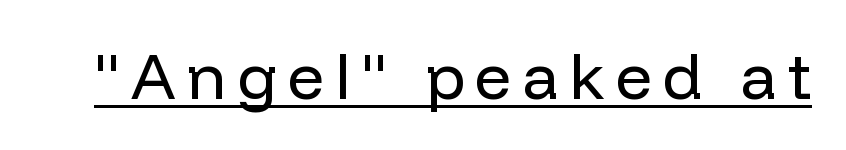
Q: Is the text bold? A: No.
Q: Is the text italic (slanted)? A: No, it is upright.
Q: Is the typeface a serif or a sans-serif typeface? A: Sans-serif.
Q: Is the text underlined? A: Yes.
Q: Width (condensed, normal, or wide)? A: Normal.
Q: Stroke contrast? A: Low.
Q: x-height? A: Medium.
Q: Monospaced? A: No.
